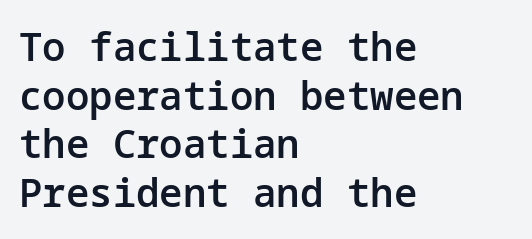
The image shows 39 px semibold sans-serif type, upright; set left-aligned, normal line spacing (1.25x), normal letter spacing, not underlined; low stroke contrast and a medium x-height.
